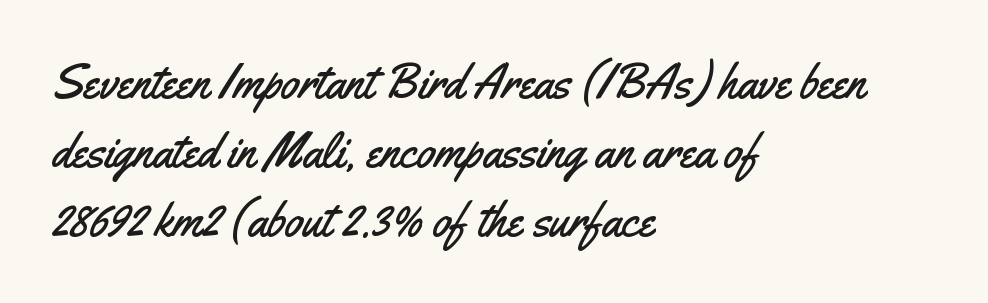
Q: Is the text italic (slanted)? A: Yes.
Q: Is the typeface a serif or a sans-serif typeface? A: Sans-serif.
Q: Is the text underlined? A: No.
Q: How is the paragraph aligned? A: Left-aligned.
Q: Is the spacing between letters normal or unusually wide? A: Normal.
Q: Is the spacing between lines tight, normal or loose? A: Normal.
Q: Width (condensed, normal, or wide)? A: Condensed.
Q: Stroke contrast? A: Medium.
Q: x-height? A: Small.
Q: Monospaced? A: No.
